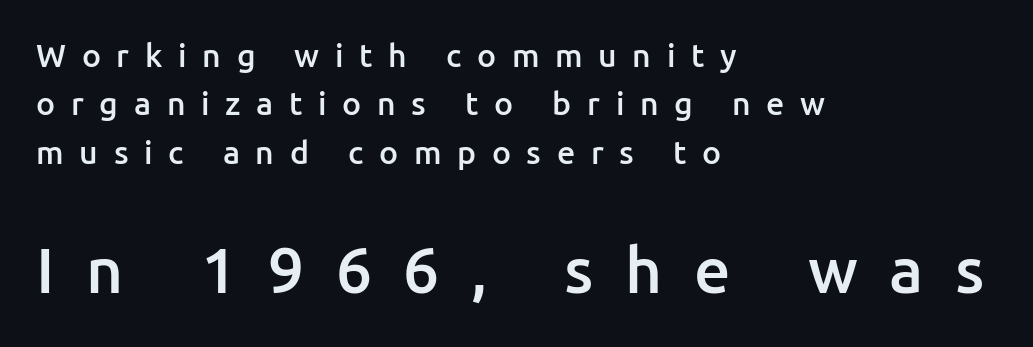
This is sans-serif lettering, the kind often seen on screens and signage. This is roman type, the default non-slanted kind. A somewhat darkened texture: the type is semibold rather than bold. Here the designer chose a conventional face with non-uniform glyph widths.
